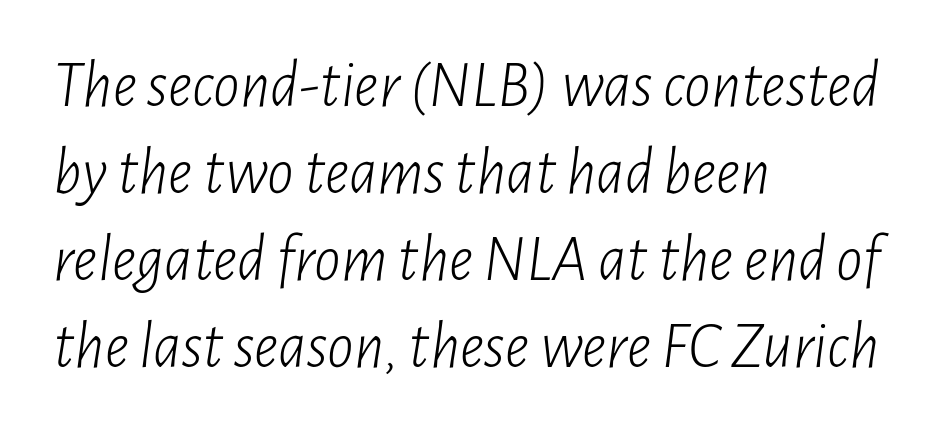
The letters are slanted; this is an italic face. The vertical gap from one line to the next is medium. The typesetter chose a ragged-right arrangement here. The passage shown is typed in a proportional face where columns would drift. Spacing between characters is what you'd get straight out of the box.
